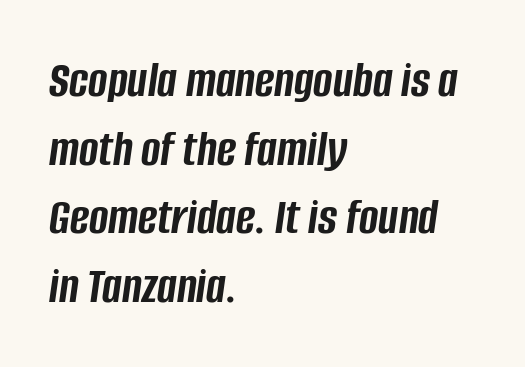
{"italic": "yes", "lean": "right", "slant_degrees": 8, "bold": "yes", "weight": "semibold", "width": "condensed", "stroke_contrast": "low", "x_height": "large", "monospaced": "no", "underline": "no", "align": "left", "line_spacing": "normal", "line_spacing_ratio": 1.32, "letter_spacing": "normal", "letter_spacing_em": 0.0, "glyph_px": 52}
